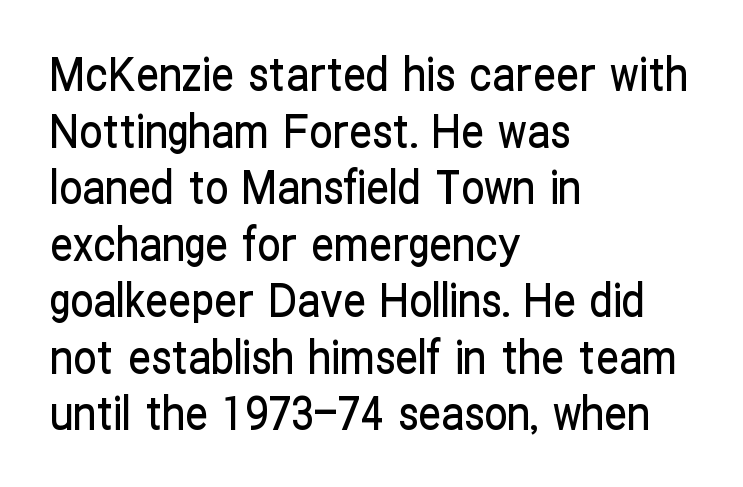
The image shows 46 px condensed sans-serif type, upright; set left-aligned, line spacing 1.23x, normal letter spacing, not underlined; low stroke contrast and a medium x-height.
